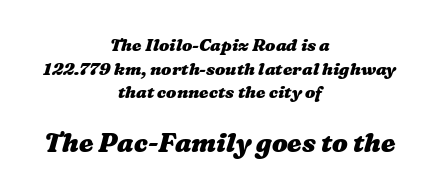
The image shows 26 px bold type; set centered, normal line spacing (1.39x), normal letter spacing, not underlined; the second (bottom) block is 1.53x larger.
